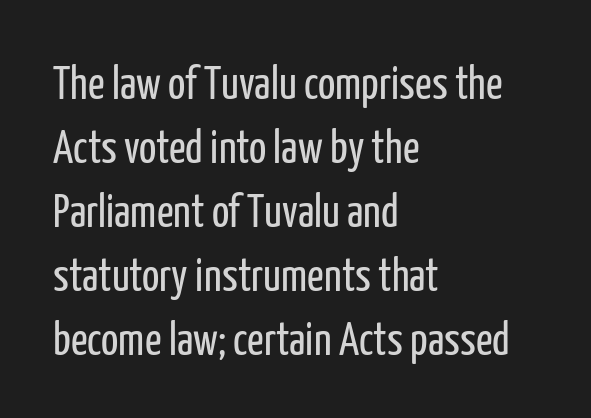
Spacing between characters is what you'd get straight out of the box. In terms of leading, this rendering sits right in the middle. Horizontally, the lines are justified to the leading edge only. Descenders hang freely into open space. Character widths vary here, with narrow letters taking less room than wide ones. Heaviness? Minimal to ordinary, like unemphasized prose.
